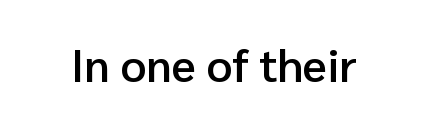
{"serif": "no", "italic": "no", "bold": "semi", "weight": "semibold", "width": "normal", "stroke_contrast": "low", "x_height": "medium", "monospaced": "no", "underline": "no", "letter_spacing": "normal", "letter_spacing_em": 0.0, "glyph_px": 45}
